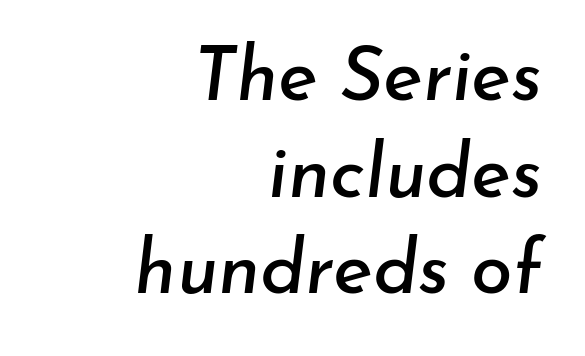
The lines are quadded right. Check the space under the baseline: it is left empty. Does extra space separate the letters? No, they use regular spacing. Leading matches the norm, producing a regular column.
